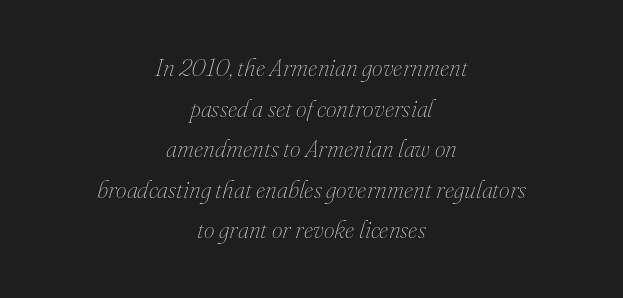
{"italic": "yes", "lean": "right", "slant_degrees": 16, "bold": "no", "underline": "no", "align": "center", "line_spacing": "normal", "line_spacing_ratio": 1.69, "letter_spacing": "normal", "letter_spacing_em": 0.0, "glyph_px": 24}
